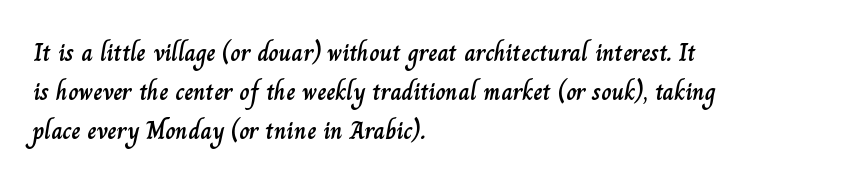
{"underline": "no", "align": "left", "line_spacing": "normal", "line_spacing_ratio": 1.57, "letter_spacing": "normal", "letter_spacing_em": 0.0, "glyph_px": 25}
